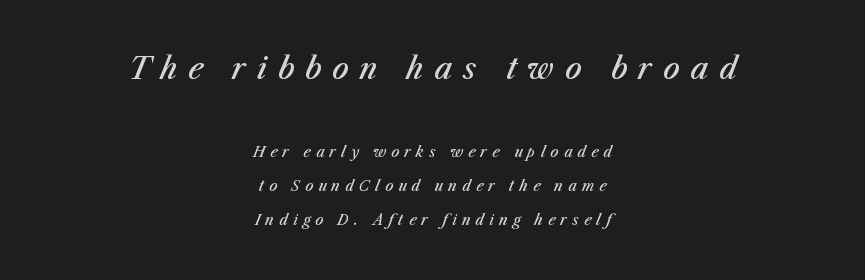
It's the slanting kind of type. Spacing verdict: proportional, widths tailored to each character. Baseline-to-baseline distance is far greater than the letter height. The letters in the upper block stand taller than those in the block below. No word sits above an underline. The paragraph shown floats in the horizontal middle.
